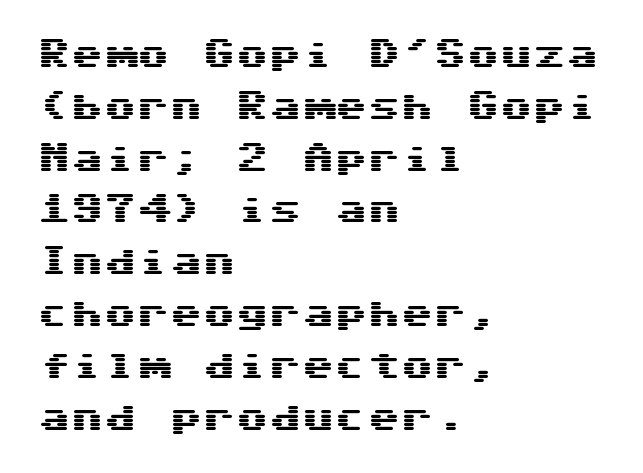
{"serif": "no", "italic": "no", "width": "wide", "stroke_contrast": "medium", "x_height": "medium", "underline": "no", "align": "left", "line_spacing": "normal", "line_spacing_ratio": 1.57, "letter_spacing": "normal", "letter_spacing_em": 0.0, "glyph_px": 33}
